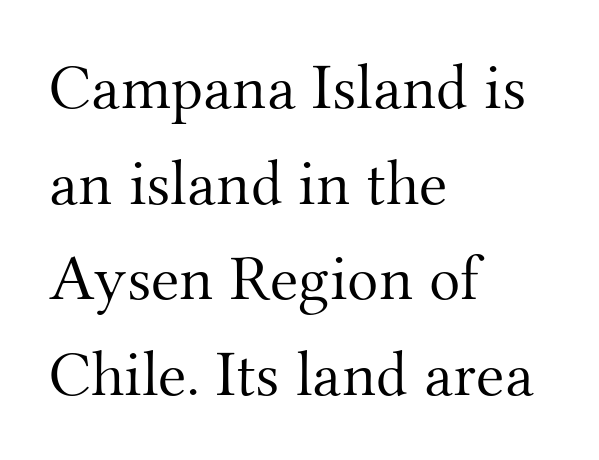
{"serif": "yes", "italic": "no", "bold": "no", "weight": "light", "width": "normal", "stroke_contrast": "medium", "x_height": "small", "monospaced": "no", "underline": "no", "align": "left", "line_spacing": "normal", "line_spacing_ratio": 1.47, "letter_spacing": "normal", "letter_spacing_em": 0.0, "glyph_px": 65}
